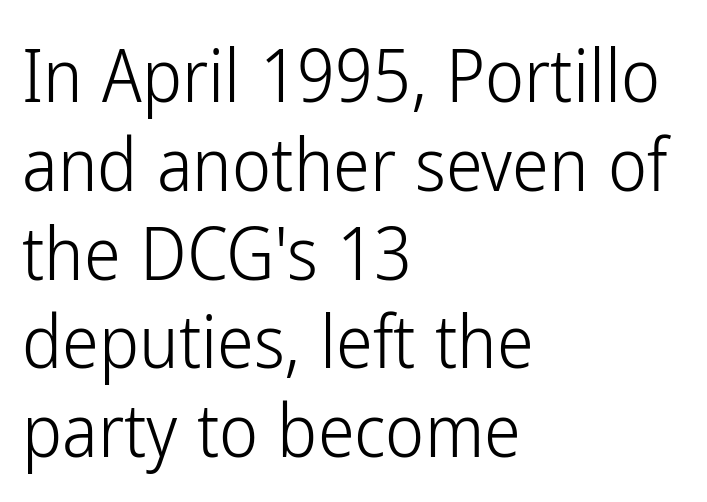
The image shows 74 px light, condensed sans-serif type, upright; set left-aligned, line spacing 1.2x, normal letter spacing, not underlined; low stroke contrast and a medium x-height.
